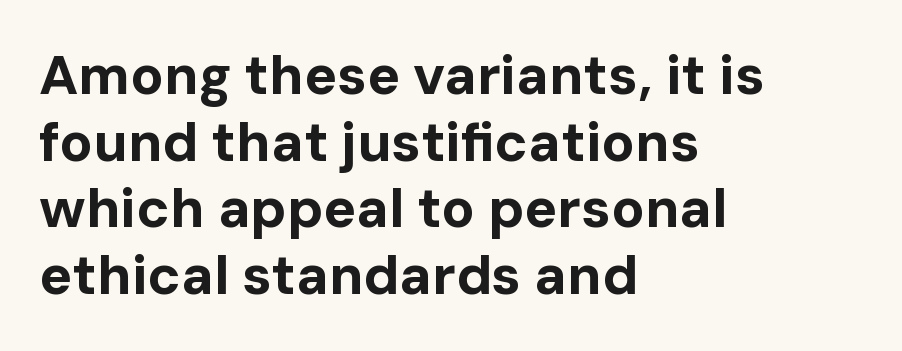
The image shows 55 px bold sans-serif type, upright; set left-aligned, line spacing 1.21x, normal letter spacing, not underlined; low stroke contrast and a medium x-height.
